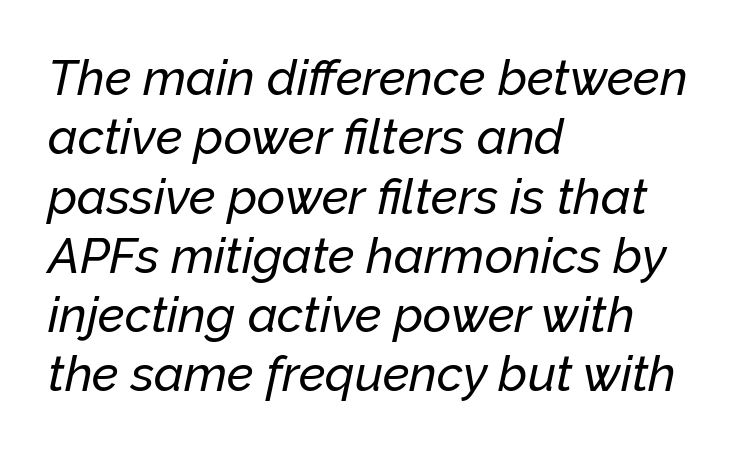
Q: Is the text italic (slanted)? A: Yes, it leans right by about 12 degrees.
Q: Is the text underlined? A: No.
Q: How is the paragraph aligned? A: Left-aligned.
Q: Is the spacing between letters normal or unusually wide? A: Normal.
Q: Width (condensed, normal, or wide)? A: Normal.
Q: Stroke contrast? A: Low.
Q: x-height? A: Medium.
Q: Monospaced? A: No.
